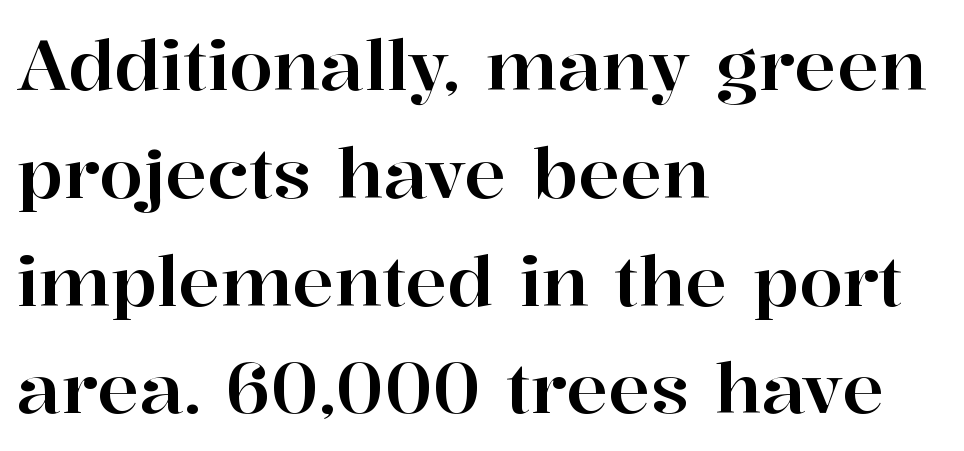
{"serif": "yes", "italic": "no", "width": "normal", "stroke_contrast": "high", "x_height": "medium", "monospaced": "no", "underline": "no", "align": "left", "line_spacing": "normal", "line_spacing_ratio": 1.54, "letter_spacing": "normal", "letter_spacing_em": 0.0, "glyph_px": 70}
